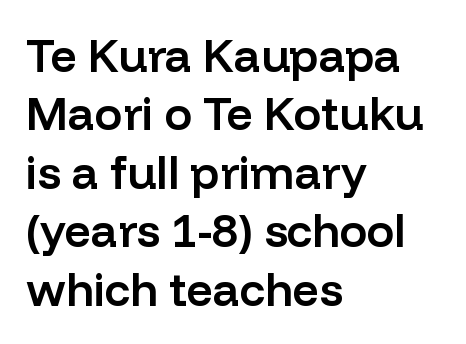
Q: Is the text bold? A: Semi-bold.
Q: Is the text italic (slanted)? A: No, it is upright.
Q: Is the typeface a serif or a sans-serif typeface? A: Sans-serif.
Q: Is the text underlined? A: No.
Q: How is the paragraph aligned? A: Left-aligned.
Q: Is the spacing between letters normal or unusually wide? A: Normal.
Q: Is the spacing between lines tight, normal or loose? A: Normal.
Q: Width (condensed, normal, or wide)? A: Normal.
Q: Stroke contrast? A: Low.
Q: x-height? A: Medium.
Q: Monospaced? A: No.
